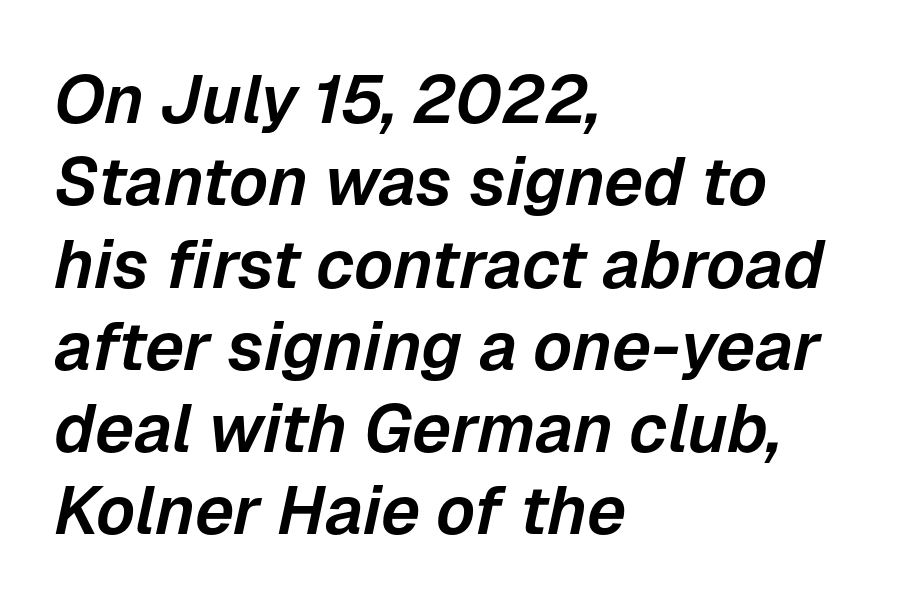
{"italic": "yes", "lean": "right", "slant_degrees": 12, "width": "normal", "stroke_contrast": "low", "x_height": "medium", "monospaced": "no", "underline": "no", "align": "left", "line_spacing_ratio": 1.21, "letter_spacing": "normal", "letter_spacing_em": 0.0, "glyph_px": 68}
